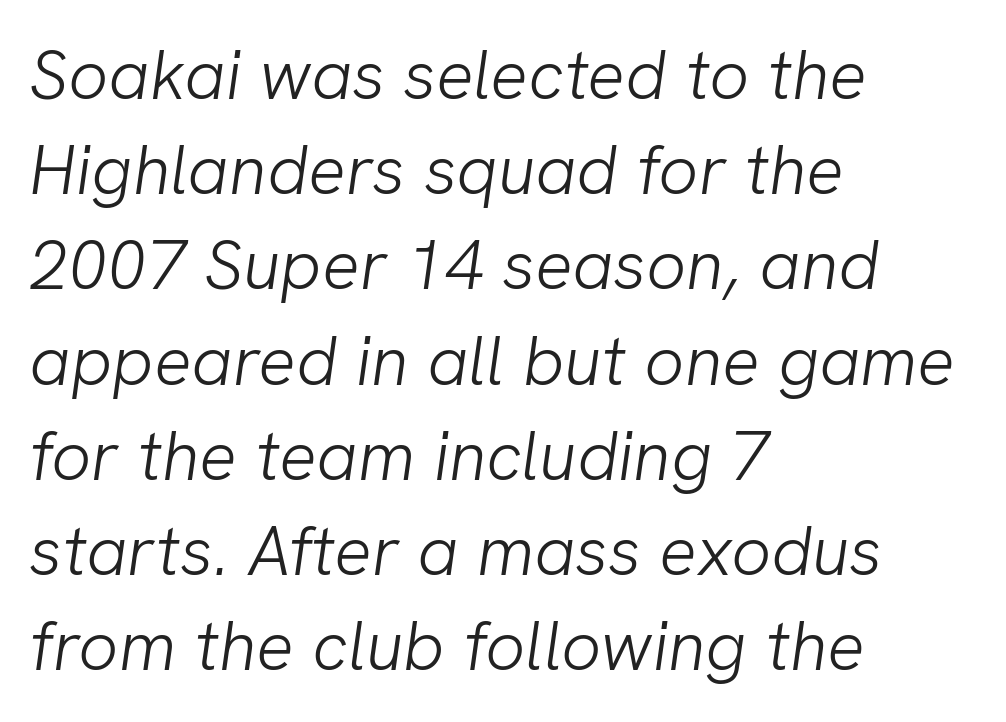
Q: Is the text bold? A: No.
Q: Is the typeface a serif or a sans-serif typeface? A: Sans-serif.
Q: Is the text underlined? A: No.
Q: How is the paragraph aligned? A: Left-aligned.
Q: Is the spacing between letters normal or unusually wide? A: Normal.
Q: Is the spacing between lines tight, normal or loose? A: Normal.
Q: Width (condensed, normal, or wide)? A: Normal.
Q: Stroke contrast? A: Low.
Q: x-height? A: Medium.
Q: Monospaced? A: No.
